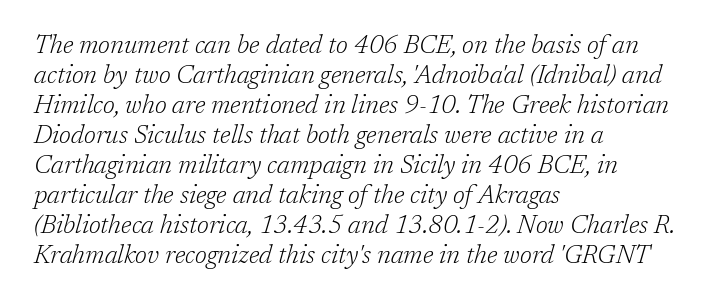
Q: Is the text bold? A: No.
Q: Is the text italic (slanted)? A: Yes, it leans right by about 17 degrees.
Q: Is the text underlined? A: No.
Q: How is the paragraph aligned? A: Left-aligned.
Q: Is the spacing between letters normal or unusually wide? A: Normal.
